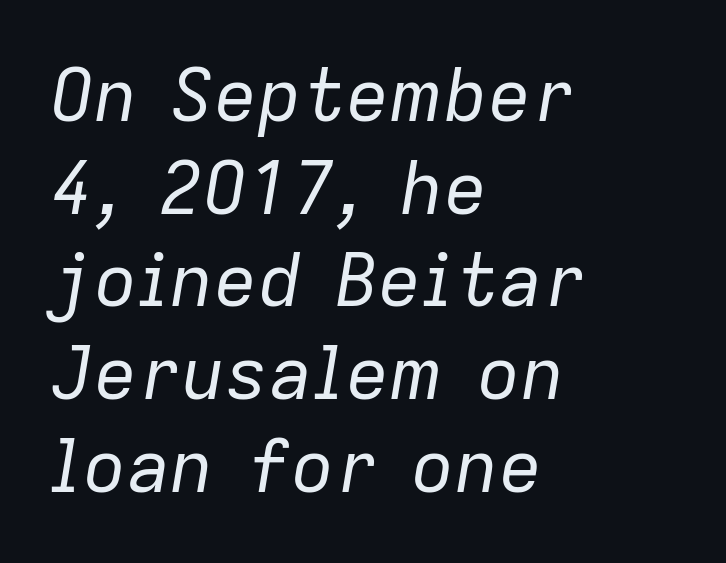
The image shows 73 px regular-weight type, italic (leaning right); set left-aligned, normal line spacing (1.27x), normal letter spacing, not underlined; low stroke contrast and a medium x-height.
